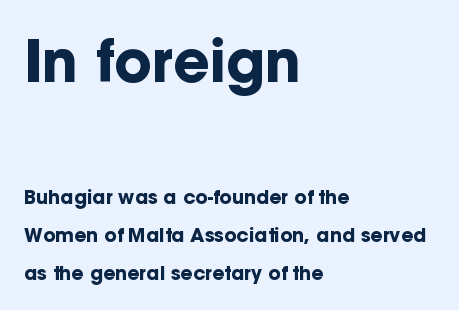
The initial chunk of copy outweighs the following chunk in type size. How heavy is the stroke? Heavy — this is a bold. Plain, unruled lines of type. Italic? Not at all — the glyphs are vertical. Reading down the column, the eye jumps a long way to each next line. A classic flush-left, rag-right setting is used for this passage.
